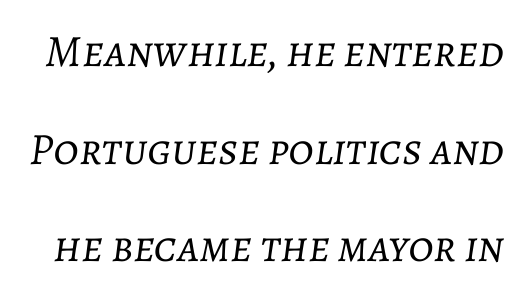
Q: Is the text bold? A: No.
Q: Is the text italic (slanted)? A: Yes, it leans right by about 7 degrees.
Q: Is the text underlined? A: No.
Q: Is the spacing between letters normal or unusually wide? A: Normal.
Q: Is the spacing between lines tight, normal or loose? A: Loose.
Q: Width (condensed, normal, or wide)? A: Normal.
Q: Stroke contrast? A: Low.
Q: x-height? A: Medium.
Q: Monospaced? A: No.
